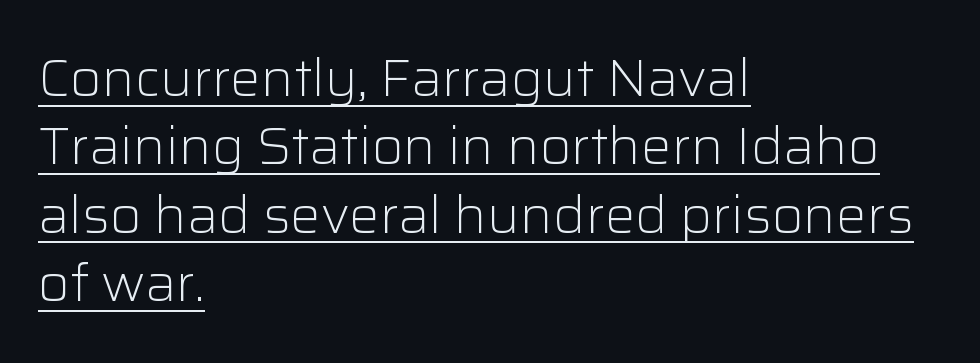
Q: Is the text bold? A: No.
Q: Is the text italic (slanted)? A: No, it is upright.
Q: Is the typeface a serif or a sans-serif typeface? A: Sans-serif.
Q: Is the text underlined? A: Yes.
Q: How is the paragraph aligned? A: Left-aligned.
Q: Is the spacing between letters normal or unusually wide? A: Normal.
Q: Is the spacing between lines tight, normal or loose? A: Normal.
Q: Width (condensed, normal, or wide)? A: Normal.
Q: Stroke contrast? A: Low.
Q: x-height? A: Medium.
Q: Monospaced? A: No.
